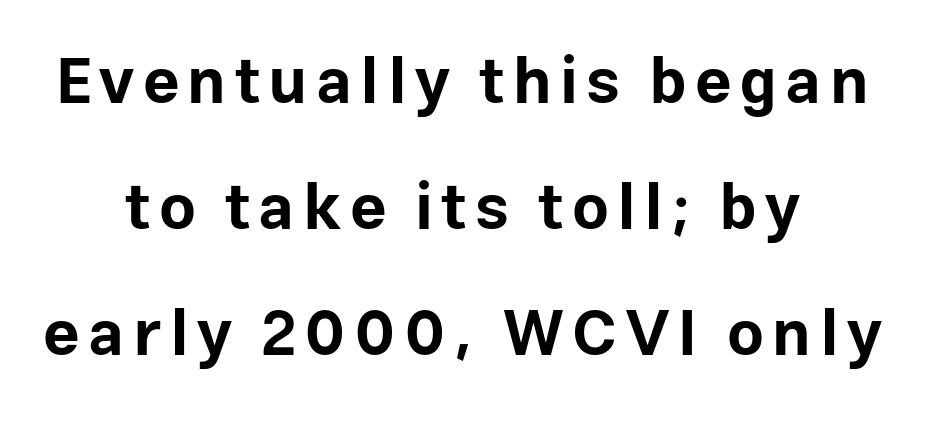
Do the characters align in a grid? No, the font is proportional. Centered paragraph, ragged on both sides. Plain, unruled lines of type. Heavy-handed strokes throughout: this text is bold.
